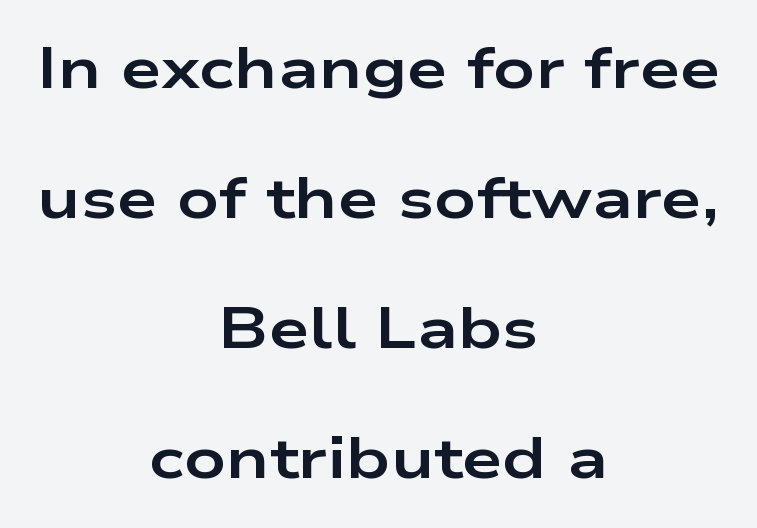
The image shows 58 px bold, wide sans-serif type, upright; set centered, loose line spacing (2.24x), normal letter spacing, not underlined; low stroke contrast and a medium x-height.
